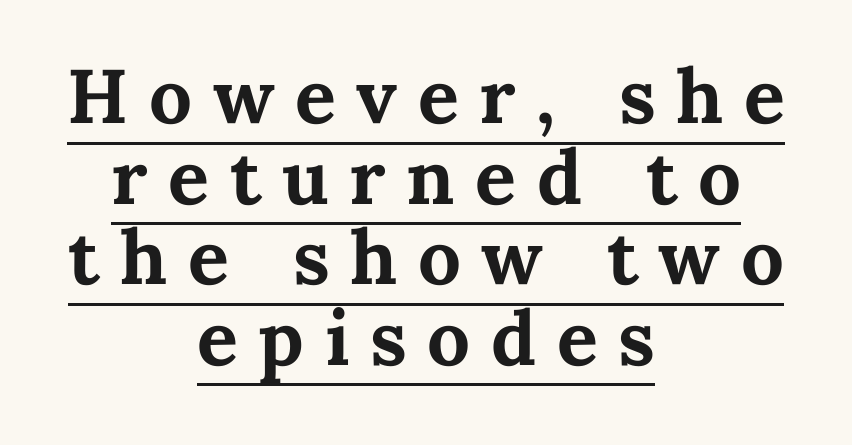
Honestly, the letter spacing is so wide it's the main thing you notice. Underline: present. Closely set lines give the paragraph a compact silhouette. Note the varied advance widths — an 'i' is clearly narrower than an 'm'. Line starts and ends both wander, symmetrically. The face used here has the dense, thick strokes of a bold.
